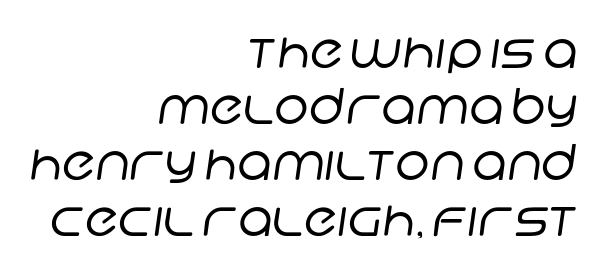
You could not count columns in this text — the font is proportionally spaced. The lines are packed closely together with very little leading. If you drew a ruler down the right edge, every line would touch it. Weight: regular or lighter. Only glyphs here, with clear space below each row. How are the letters spaced? Ordinarily, with no added tracking.
